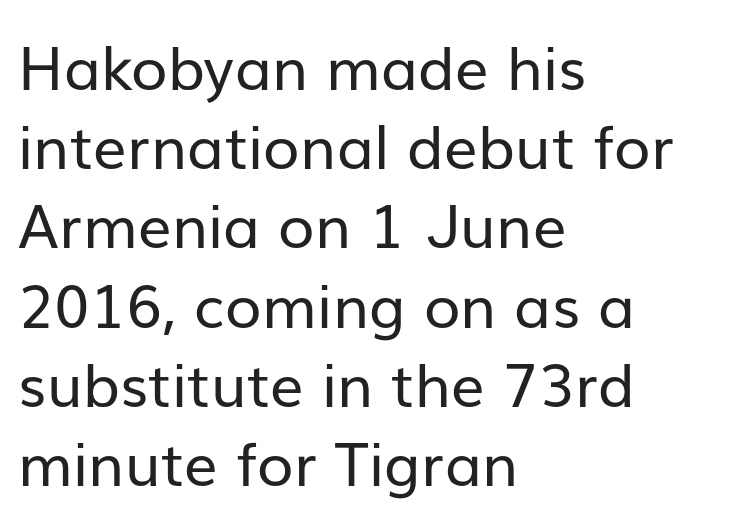
{"serif": "no", "italic": "no", "bold": "no", "weight": "regular", "width": "normal", "stroke_contrast": "low", "x_height": "medium", "monospaced": "no", "underline": "no", "align": "left", "line_spacing": "normal", "line_spacing_ratio": 1.32, "letter_spacing": "normal", "letter_spacing_em": 0.0, "glyph_px": 60}
